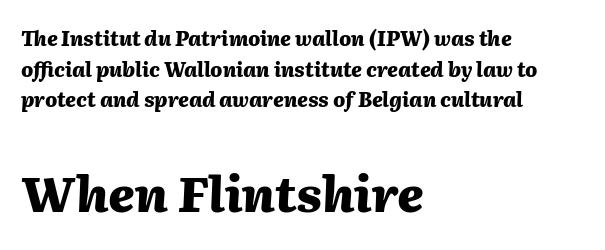
Here the designer chose a conventional face with non-uniform glyph widths. The compositor pushed each line to the left boundary. Type size steps up from the first block to the second. Unmarked baselines from the first word to the last.
